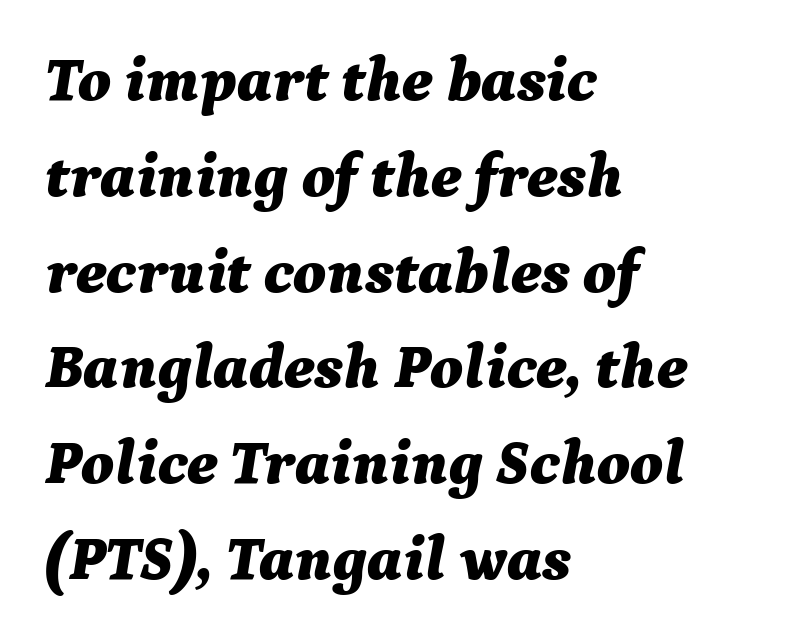
{"italic": "yes", "lean": "right", "slant_degrees": 9, "bold": "yes", "weight": "bold", "width": "normal", "stroke_contrast": "medium", "x_height": "medium", "monospaced": "no", "underline": "no", "align": "left", "line_spacing": "normal", "line_spacing_ratio": 1.52, "letter_spacing": "normal", "letter_spacing_em": 0.0, "glyph_px": 63}
